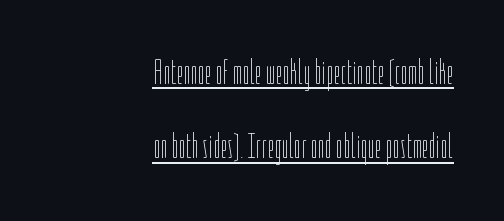
The image shows 36 px thin, condensed type, upright; set right-aligned, loose line spacing (2.06x), normal letter spacing, underlined; low stroke contrast and a medium x-height.
